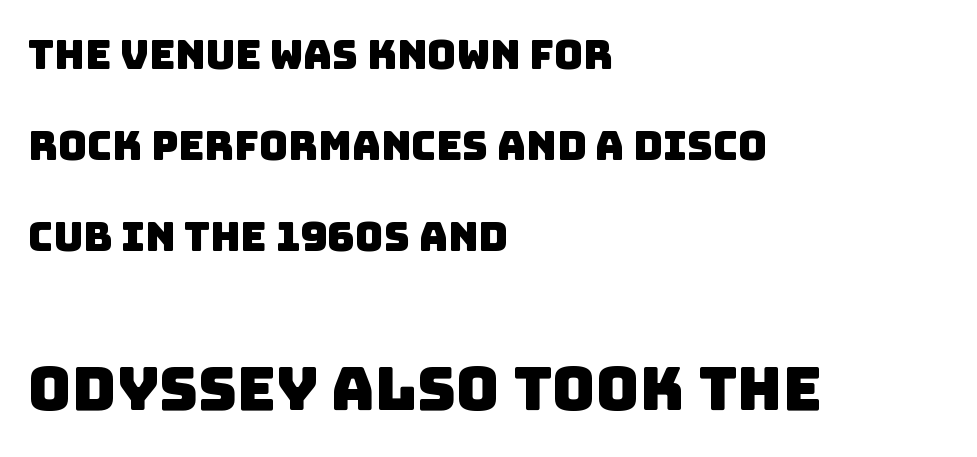
Q: Is the typeface a serif or a sans-serif typeface? A: Sans-serif.
Q: Is the text underlined? A: No.
Q: How is the paragraph aligned? A: Left-aligned.
Q: Is the spacing between letters normal or unusually wide? A: Normal.
Q: Is the spacing between lines tight, normal or loose? A: Loose.
Q: Which block of text is set in a larger size, the first (top) or the second (bottom)? A: The second (bottom) one.
Q: Width (condensed, normal, or wide)? A: Normal.
Q: Stroke contrast? A: Low.
Q: x-height? A: Large.
Q: Monospaced? A: No.
